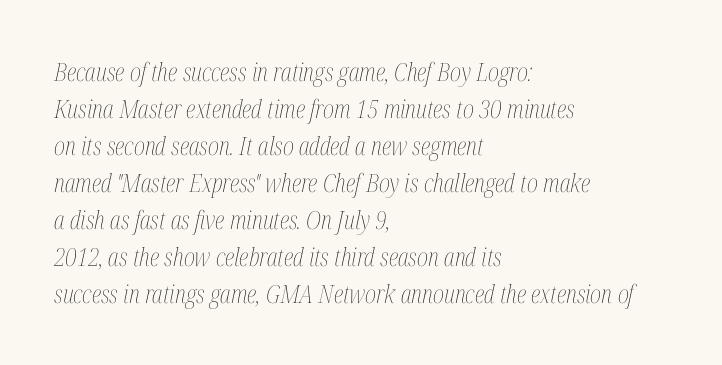
{"italic": "yes", "lean": "right", "slant_degrees": 12, "bold": "no", "underline": "no", "align": "left", "line_spacing": "normal", "line_spacing_ratio": 1.48, "letter_spacing": "normal", "letter_spacing_em": 0.0, "glyph_px": 25}
